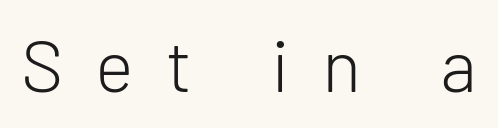
Unlike a traditional serif, this face leaves its strokes unadorned. The space directly below the letters is spotless. Caption: face not bold, strokes unweighted. Characters remain perfectly vertical along every line. This sample uses expanded letter spacing, leaving extra air between glyphs.
